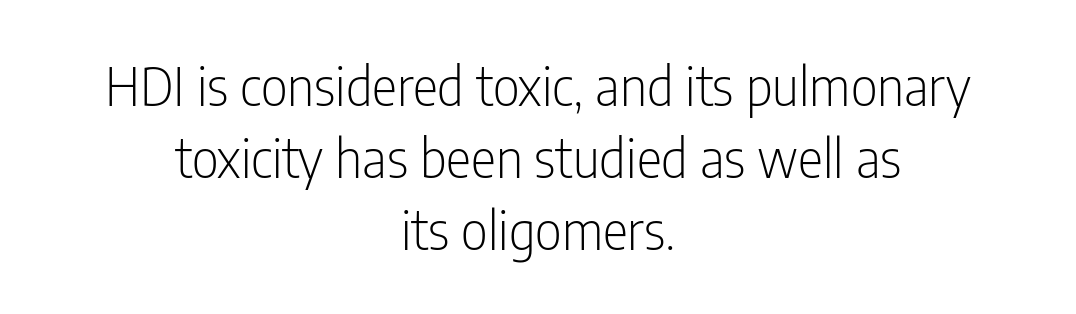
Q: Is the text bold? A: No.
Q: Is the text italic (slanted)? A: No, it is upright.
Q: Is the typeface a serif or a sans-serif typeface? A: Sans-serif.
Q: Is the text underlined? A: No.
Q: How is the paragraph aligned? A: Centered.
Q: Is the spacing between letters normal or unusually wide? A: Normal.
Q: Is the spacing between lines tight, normal or loose? A: Normal.
Q: Width (condensed, normal, or wide)? A: Condensed.
Q: Stroke contrast? A: Low.
Q: x-height? A: Medium.
Q: Monospaced? A: No.
